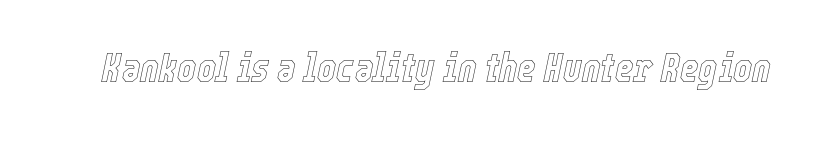
The image shows 40 px condensed type, italic (leaning right); set normal letter spacing, not underlined; a medium x-height.
